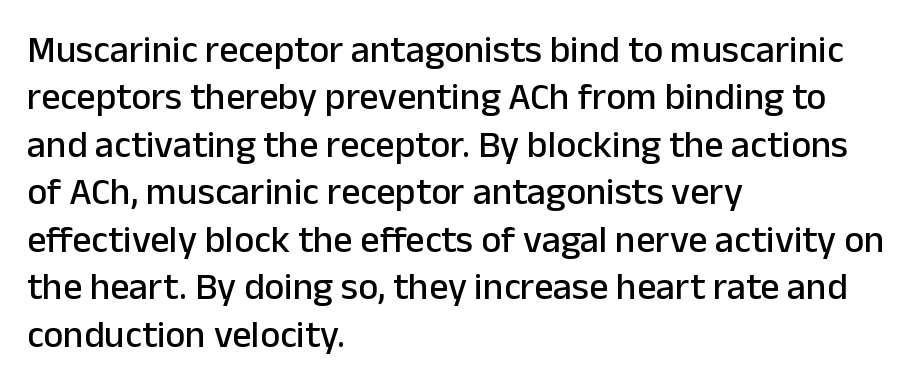
Q: Is the text italic (slanted)? A: No, it is upright.
Q: Is the typeface a serif or a sans-serif typeface? A: Sans-serif.
Q: Is the text underlined? A: No.
Q: How is the paragraph aligned? A: Left-aligned.
Q: Is the spacing between letters normal or unusually wide? A: Normal.
Q: Is the spacing between lines tight, normal or loose? A: Normal.
Q: Width (condensed, normal, or wide)? A: Normal.
Q: Stroke contrast? A: Low.
Q: x-height? A: Medium.
Q: Monospaced? A: No.
